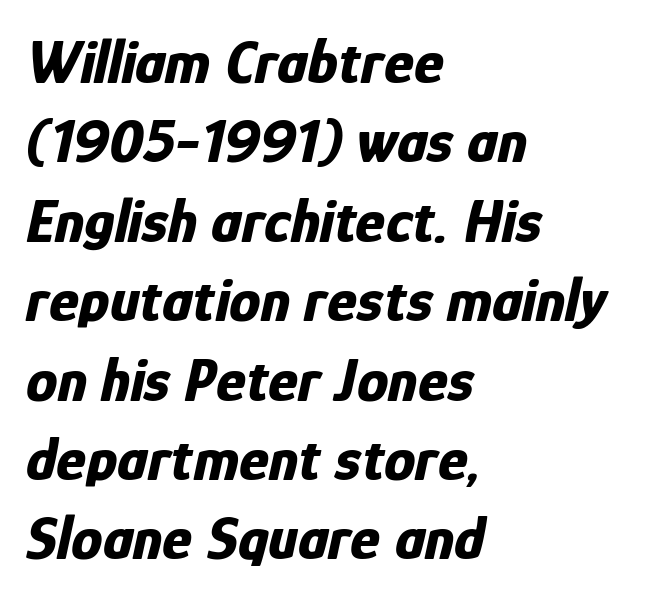
{"italic": "yes", "lean": "right", "slant_degrees": 12, "bold": "yes", "weight": "bold", "width": "condensed", "stroke_contrast": "low", "x_height": "medium", "monospaced": "no", "underline": "no", "align": "left", "line_spacing": "normal", "line_spacing_ratio": 1.26, "letter_spacing": "normal", "letter_spacing_em": 0.0, "glyph_px": 63}
